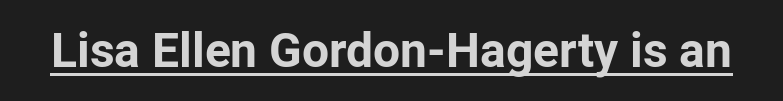
{"serif": "no", "italic": "no", "bold": "yes", "weight": "bold", "width": "normal", "stroke_contrast": "low", "x_height": "medium", "monospaced": "no", "underline": "yes", "letter_spacing": "normal", "letter_spacing_em": 0.0, "glyph_px": 48}
